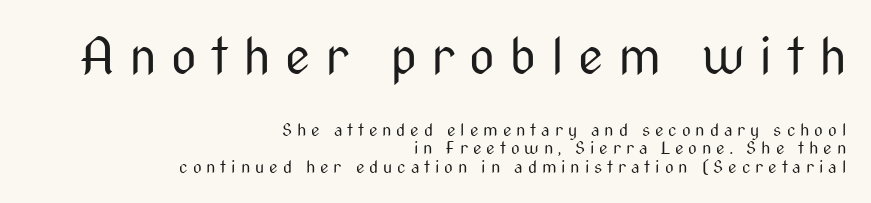
Lines of text with bare space underneath. Caption: multi-line text, flush right, ragged left. Is this a sans? Yes — the strokes have no serifs. If you measured baseline to baseline, you'd find a short distance.
